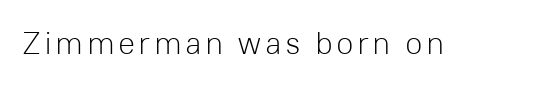
Q: Is the text bold? A: No.
Q: Is the text italic (slanted)? A: No, it is upright.
Q: Is the typeface a serif or a sans-serif typeface? A: Sans-serif.
Q: Is the text underlined? A: No.
Q: Width (condensed, normal, or wide)? A: Normal.
Q: Stroke contrast? A: Low.
Q: x-height? A: Medium.
Q: Monospaced? A: No.
